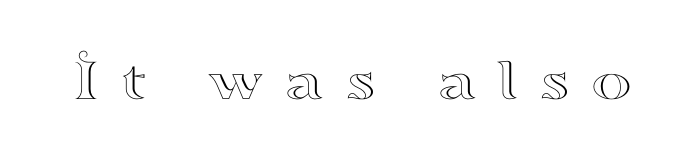
{"serif": "yes", "italic": "no", "width": "wide", "stroke_contrast": "high", "x_height": "small", "monospaced": "no", "underline": "no", "letter_spacing": "wide", "letter_spacing_em": 0.32, "glyph_px": 62}
